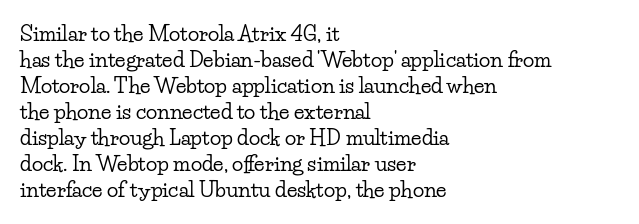
The typesetter chose a ragged-right arrangement here. The type sits square on the baseline with zero lean. There is no visible air inserted between adjacent glyphs. Has an underline been added? It has not.
